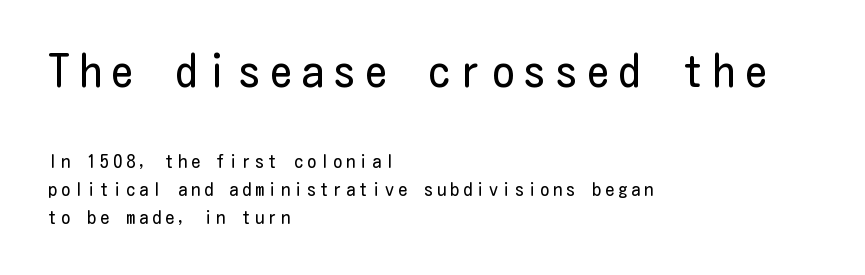
The image shows 44 px regular-weight, condensed sans-serif type, upright; set left-aligned, normal line spacing (1.56x), unusually wide letter spacing (+0.22 em), not underlined; the first (top) block is 2.44x larger; low stroke contrast and a medium x-height.
